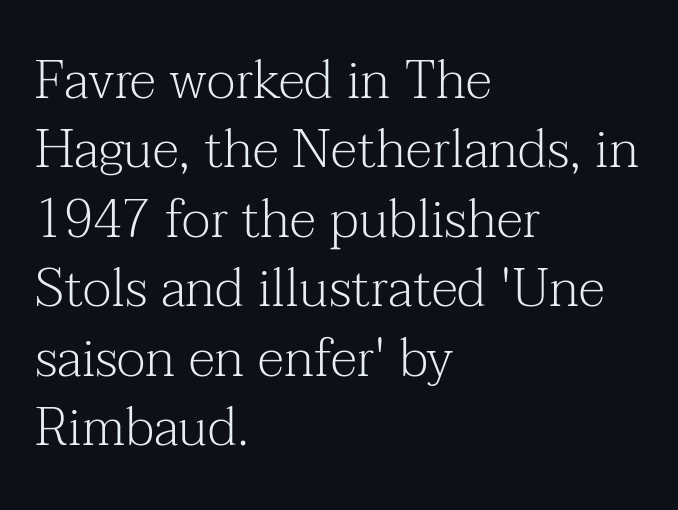
Q: Is the text bold? A: No.
Q: Is the text italic (slanted)? A: No, it is upright.
Q: Is the typeface a serif or a sans-serif typeface? A: Serif.
Q: Is the text underlined? A: No.
Q: How is the paragraph aligned? A: Left-aligned.
Q: Is the spacing between letters normal or unusually wide? A: Normal.
Q: Is the spacing between lines tight, normal or loose? A: Normal.
Q: Width (condensed, normal, or wide)? A: Normal.
Q: Stroke contrast? A: Medium.
Q: x-height? A: Medium.
Q: Monospaced? A: No.
